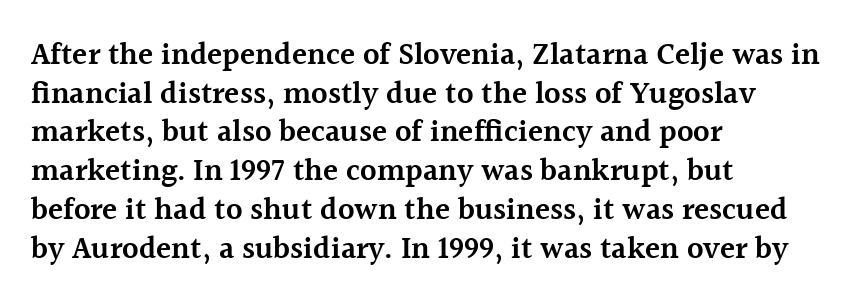
The image shows 31 px semibold serif type, upright; set left-aligned, normal line spacing (1.25x), normal letter spacing, not underlined; a medium x-height.
